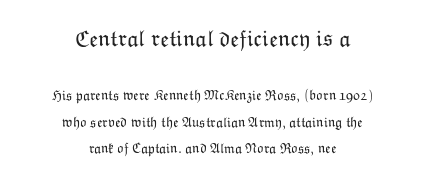
Q: Is the text bold? A: No.
Q: Is the text italic (slanted)? A: No, it is upright.
Q: Is the text underlined? A: No.
Q: How is the paragraph aligned? A: Centered.
Q: Is the spacing between letters normal or unusually wide? A: Normal.
Q: Which block of text is set in a larger size, the first (top) or the second (bottom)? A: The first (top) one.
